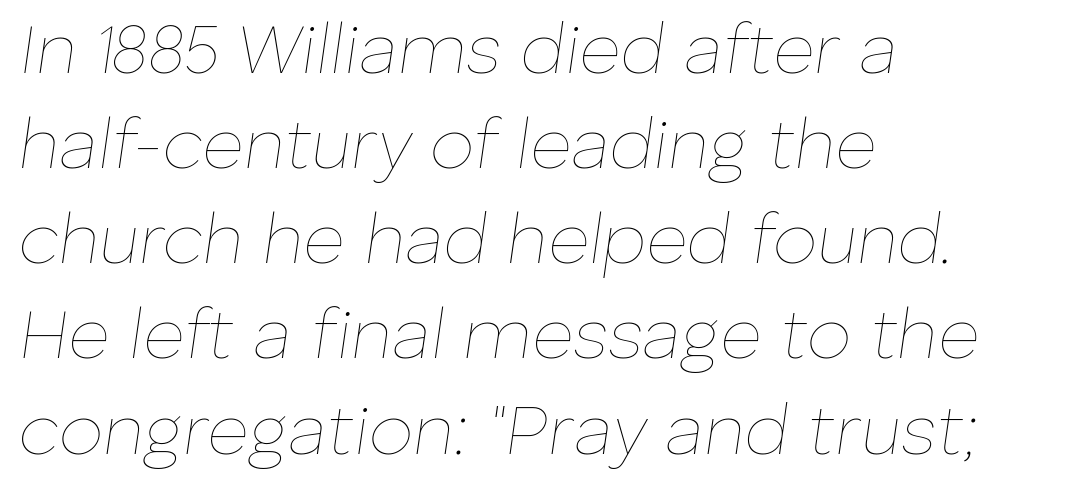
The image shows 71 px thin type, italic (leaning right); set left-aligned, normal line spacing (1.34x), normal letter spacing, not underlined; low stroke contrast and a medium x-height.
